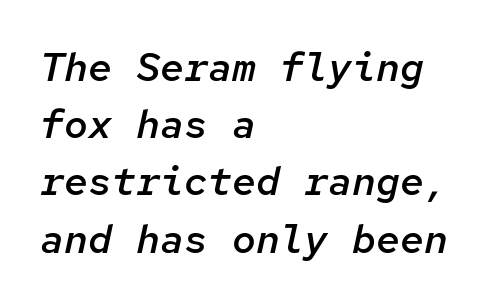
Q: Is the text bold? A: Semi-bold.
Q: Is the text italic (slanted)? A: Yes, it leans right by about 12 degrees.
Q: Is the text underlined? A: No.
Q: How is the paragraph aligned? A: Left-aligned.
Q: Is the spacing between letters normal or unusually wide? A: Normal.
Q: Is the spacing between lines tight, normal or loose? A: Normal.
Q: Width (condensed, normal, or wide)? A: Normal.
Q: Stroke contrast? A: Low.
Q: x-height? A: Medium.
Q: Monospaced? A: Yes.
